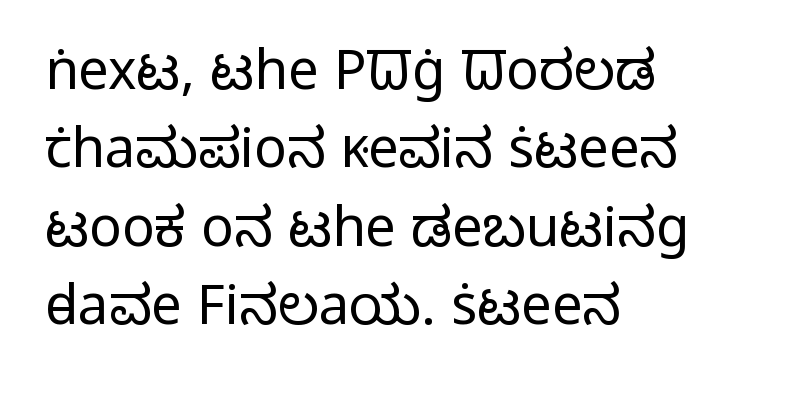
{"serif": "no", "italic": "no", "bold": "no", "weight": "light", "width": "normal", "stroke_contrast": "low", "x_height": "medium", "monospaced": "no", "underline": "no", "align": "left", "line_spacing": "normal", "line_spacing_ratio": 1.45, "letter_spacing": "normal", "letter_spacing_em": 0.0, "glyph_px": 54}
